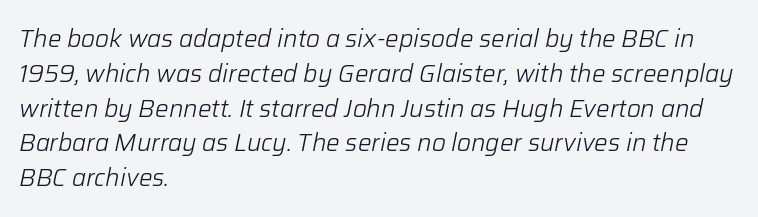
The setting favours the left margin, as ordinary paragraphs usually do. Yep, that's italic — everything's leaning. The glyphs are unaccompanied by any horizontal stroke below them. The rows are spaced the way most documents space them. The strokes are not fattened; the text isn't bold. Glyph-to-glyph distance matches everyday printed text.
